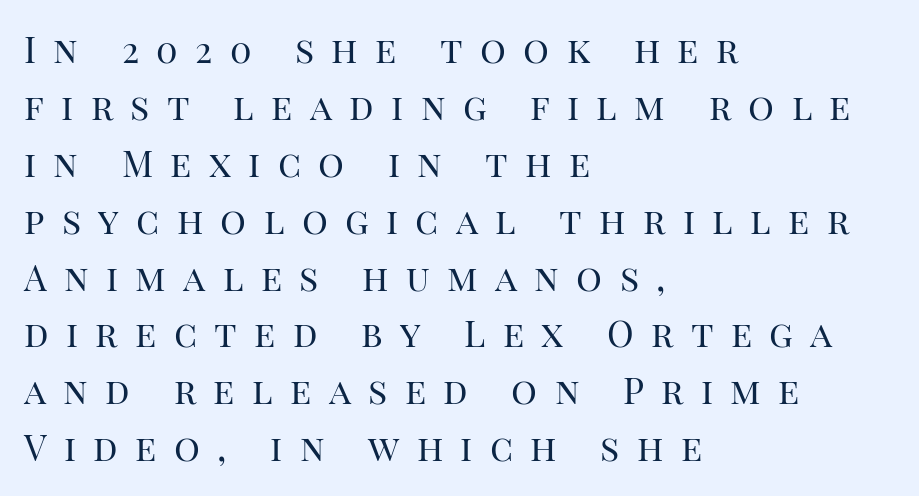
Q: Is the text bold? A: No.
Q: Is the text italic (slanted)? A: No, it is upright.
Q: Is the typeface a serif or a sans-serif typeface? A: Serif.
Q: Is the text underlined? A: No.
Q: How is the paragraph aligned? A: Left-aligned.
Q: Is the spacing between letters normal or unusually wide? A: Unusually wide.
Q: Is the spacing between lines tight, normal or loose? A: Normal.
Q: Width (condensed, normal, or wide)? A: Normal.
Q: Stroke contrast? A: High.
Q: x-height? A: Large.
Q: Monospaced? A: No.
